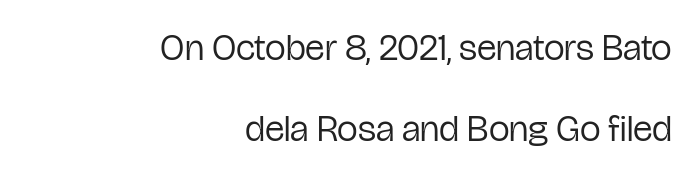
The image shows 37 px regular-weight, condensed sans-serif type, upright; set right-aligned, loose line spacing (2.2x), normal letter spacing, not underlined; low stroke contrast and a medium x-height.
